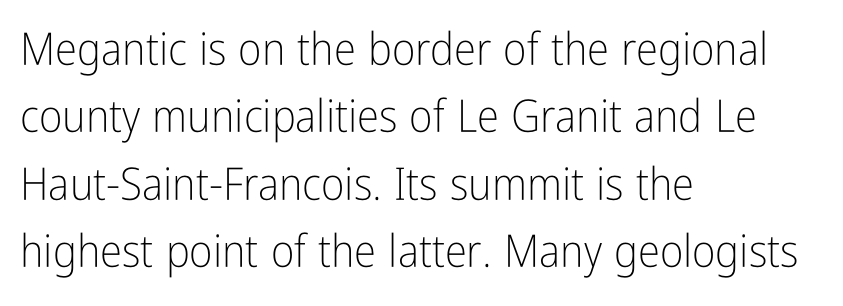
{"serif": "no", "italic": "no", "bold": "no", "weight": "light", "width": "condensed", "stroke_contrast": "low", "x_height": "medium", "monospaced": "no", "underline": "no", "align": "left", "line_spacing": "normal", "line_spacing_ratio": 1.5, "letter_spacing": "normal", "letter_spacing_em": 0.0, "glyph_px": 45}
